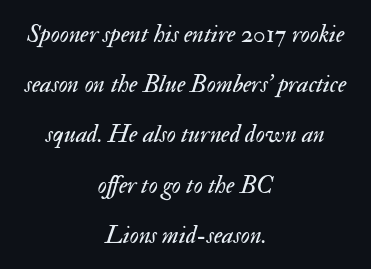
The image shows 25 px text type, italic (leaning right); set centered, loose line spacing (2.01x), normal letter spacing, not underlined.
